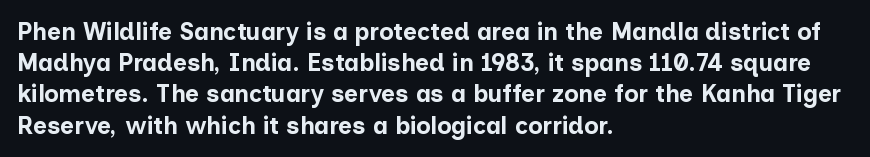
The image shows 24 px bold type, upright; set left-aligned, normal line spacing (1.3x), normal letter spacing, not underlined.
